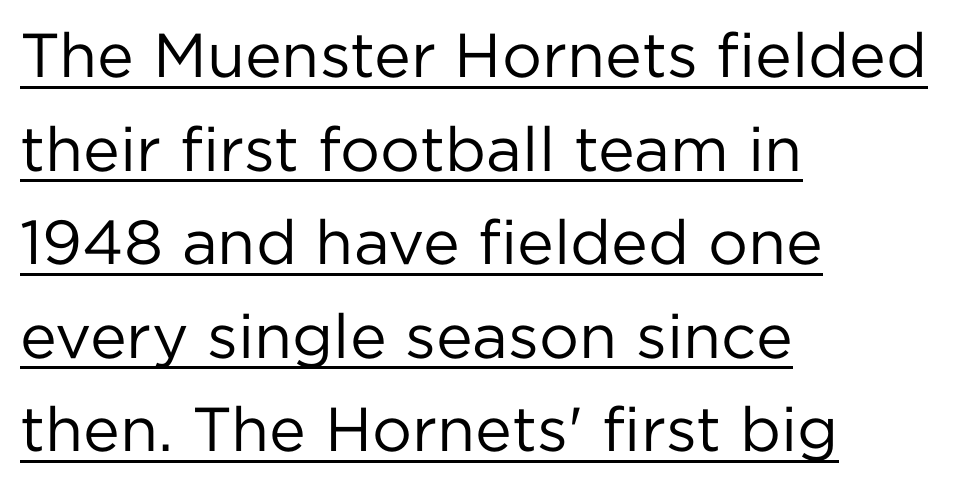
The image shows 62 px regular-weight sans-serif type, upright; set left-aligned, normal line spacing (1.51x), normal letter spacing, underlined; low stroke contrast and a medium x-height.
